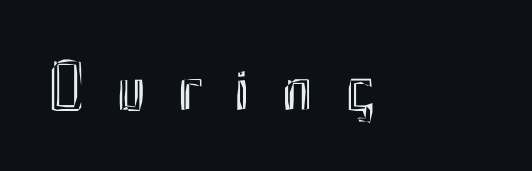
The image shows 69 px condensed type, upright; set left-aligned, unusually wide letter spacing (+0.47 em), not underlined; a small x-height.
